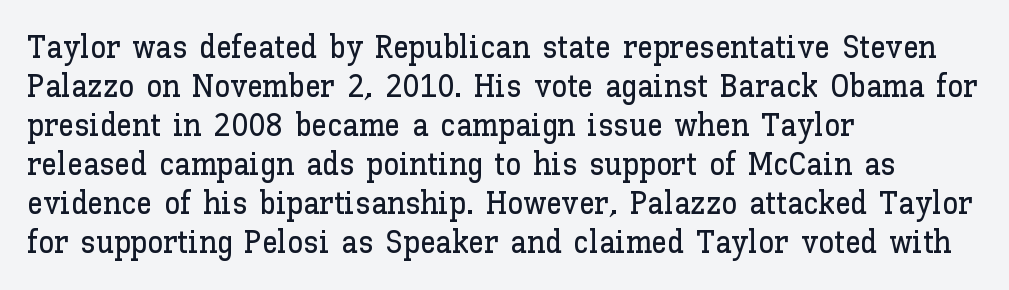
The image shows 32 px text type, upright; set left-aligned, line spacing 1.22x, normal letter spacing, not underlined; low stroke contrast and a medium x-height.
